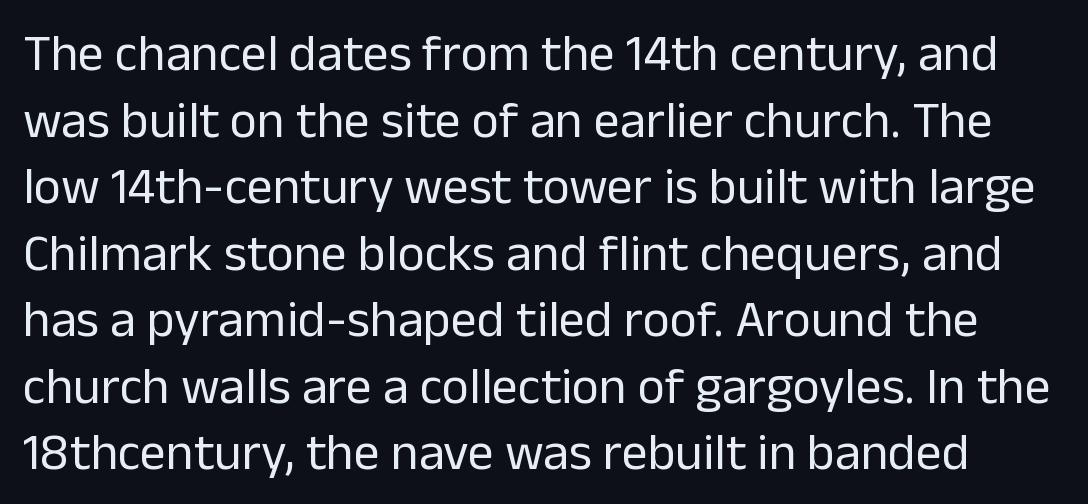
The image shows 52 px regular-weight sans-serif type, upright; set normal line spacing (1.28x), normal letter spacing, not underlined; low stroke contrast and a medium x-height.
